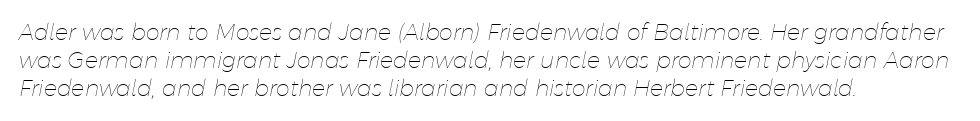
The image shows 22 px text type, italic (leaning right); set left-aligned, normal line spacing (1.28x), normal letter spacing, not underlined.
